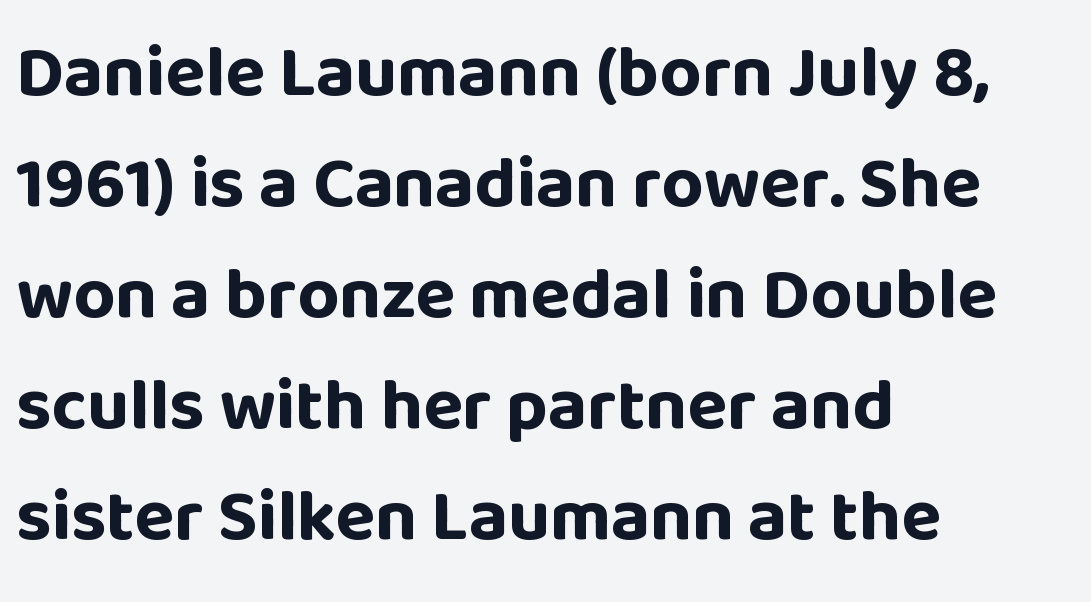
The image shows 73 px bold sans-serif type, upright; set left-aligned, normal line spacing (1.52x), normal letter spacing, not underlined; low stroke contrast and a large x-height.
